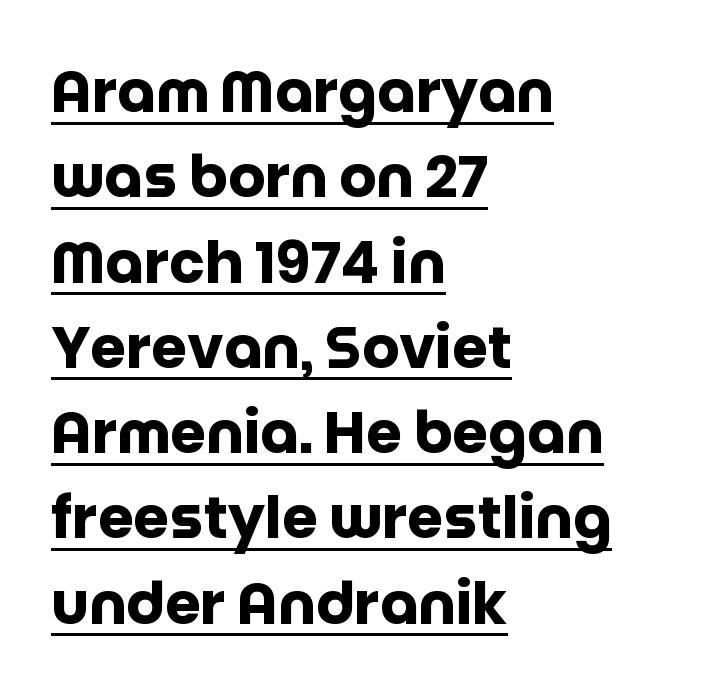
Grotesque or geometric, the face here clearly has no serifs. The rag falls on the right side of this text block. Caption: lettering with a line underneath. Honestly, the row spacing looks completely unremarkable.
